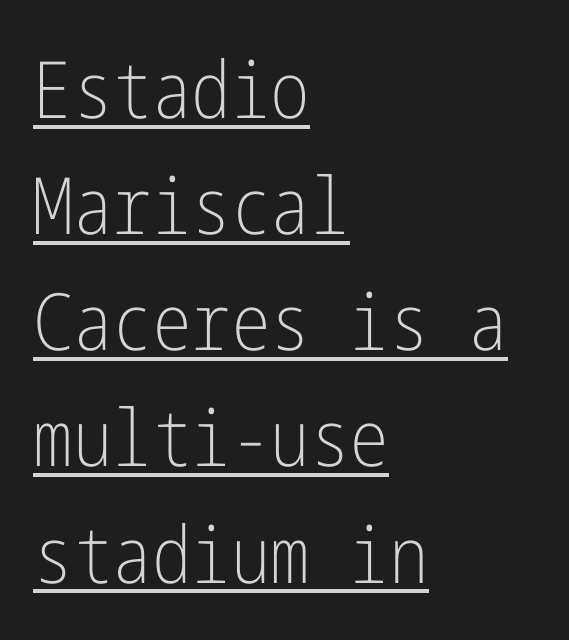
Every word sits above its own underline. This is roman type, the default non-slanted kind. This rendering leaves character spacing at its baseline value. The rag falls on the right side of this text block.
